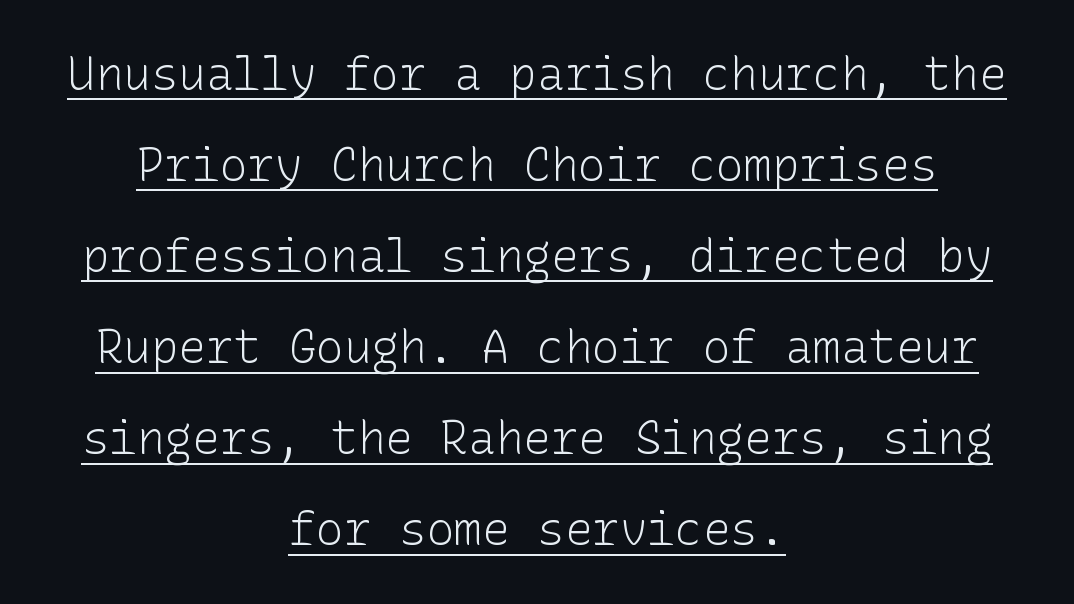
Reading down the block, each line starts at a different indent, mirrored at its end. How would I describe the line gaps? Wide and relaxed. Does the lettering tilt? It doesn't — this is upright. The letterforms sit shoulder to shoulder at normal distance.
